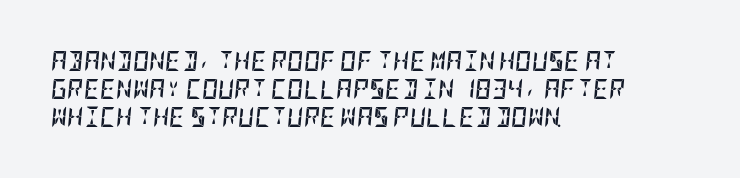
One-word summary of the alignment: left. Summary of weight: heavy, a full bold. Observe the ordinary spacing: letters are neighbours, not strangers. The words here are not underlined.
